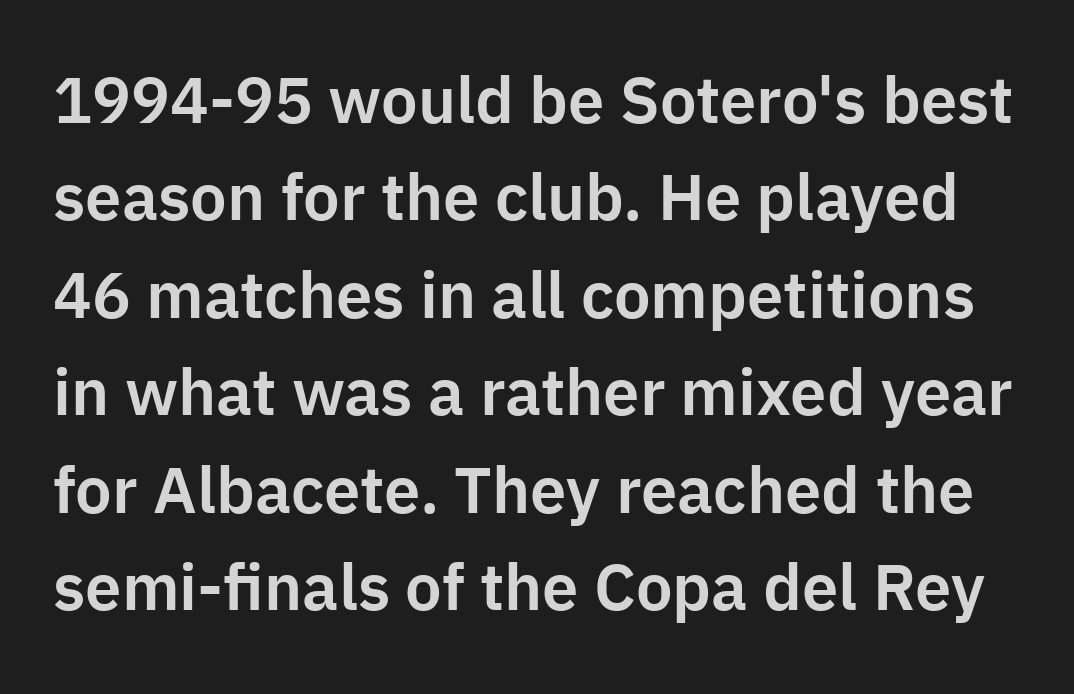
{"serif": "no", "italic": "no", "width": "normal", "stroke_contrast": "low", "x_height": "medium", "monospaced": "no", "underline": "no", "line_spacing": "normal", "line_spacing_ratio": 1.5, "letter_spacing": "normal", "letter_spacing_em": 0.0, "glyph_px": 65}
